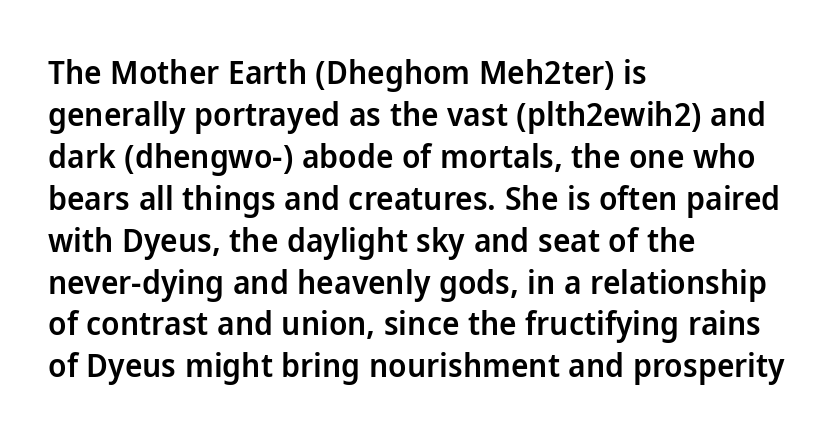
The font family rendered here belongs to the sans-serif group. If you measured baseline to baseline, you'd find a middling distance. The paragraph has a hard left edge and a soft right edge. Only glyphs here, with clear space below each row. Short note: letters normally spaced.
